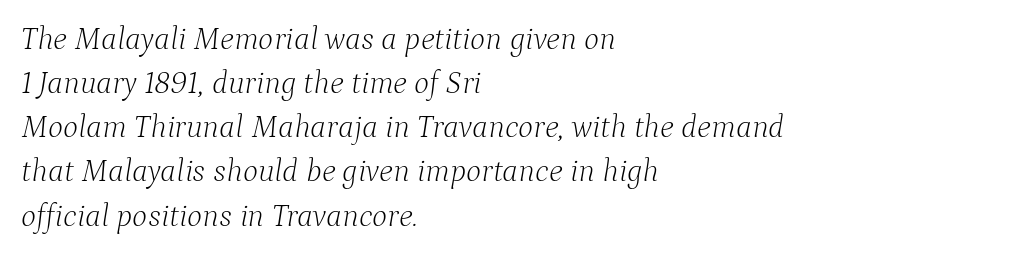
The image shows 32 px light serif type, italic (leaning right); set left-aligned, normal line spacing (1.38x), normal letter spacing, not underlined; low stroke contrast and a medium x-height.
